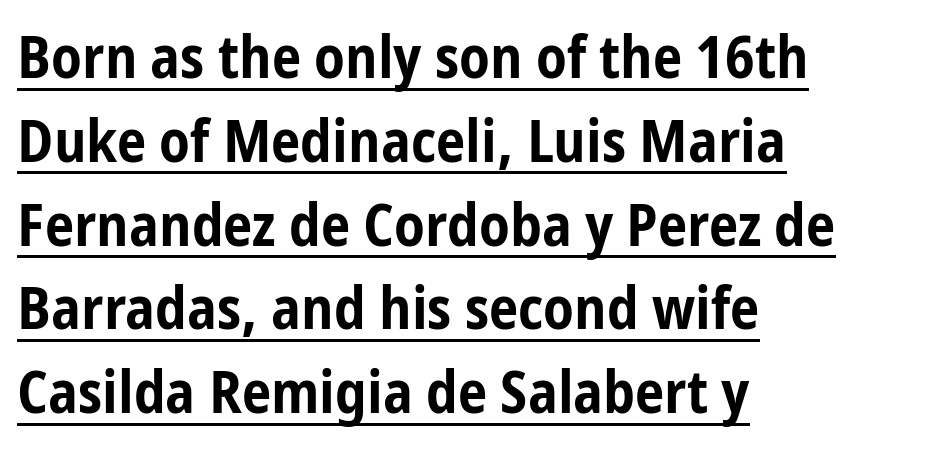
Each line of the rendering has a horizontal stroke beneath the glyphs. You could call the tracking neutral — neither tight nor loose. Rendered with straight, roman letterforms. Examine the stroke ends and you'll find no serifs. Regarding leading, the lines here are spaced in the standard way.
